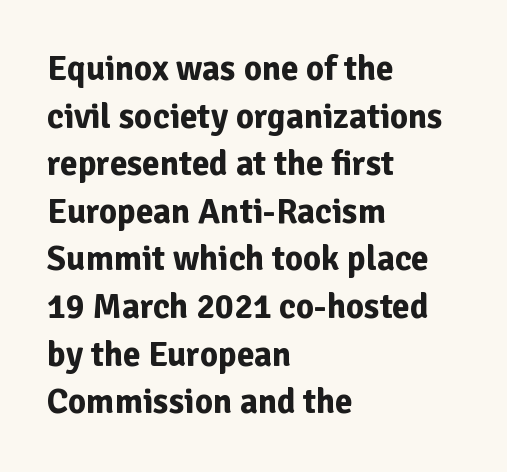
{"serif": "no", "italic": "no", "bold": "yes", "weight": "bold", "width": "normal", "stroke_contrast": "low", "x_height": "medium", "monospaced": "no", "underline": "no", "align": "left", "line_spacing": "normal", "line_spacing_ratio": 1.36, "letter_spacing": "normal", "letter_spacing_em": 0.0, "glyph_px": 35}
